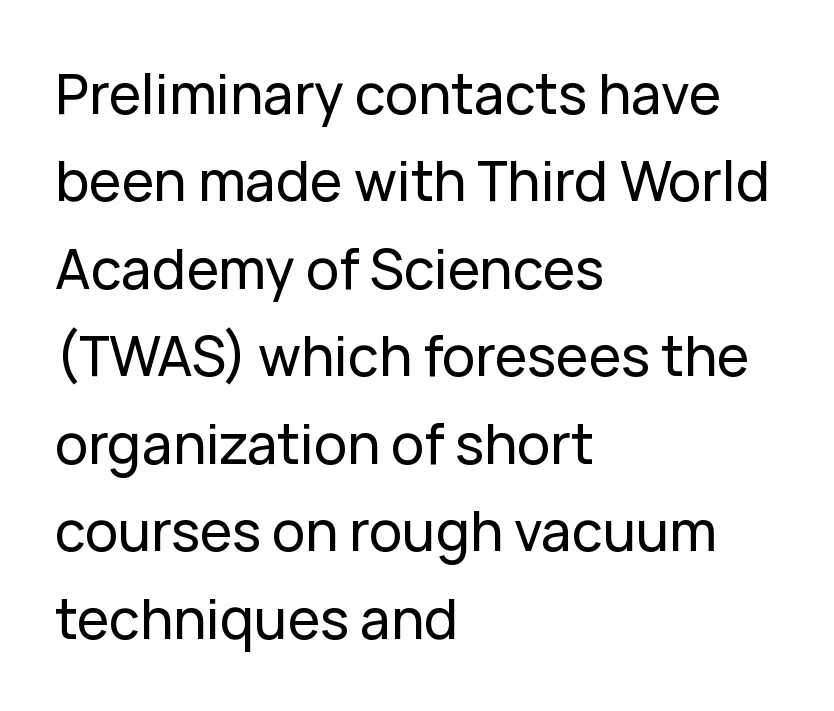
Q: Is the text italic (slanted)? A: No, it is upright.
Q: Is the typeface a serif or a sans-serif typeface? A: Sans-serif.
Q: Is the text underlined? A: No.
Q: How is the paragraph aligned? A: Left-aligned.
Q: Is the spacing between letters normal or unusually wide? A: Normal.
Q: Is the spacing between lines tight, normal or loose? A: Normal.
Q: Width (condensed, normal, or wide)? A: Normal.
Q: Stroke contrast? A: Low.
Q: x-height? A: Medium.
Q: Monospaced? A: No.
